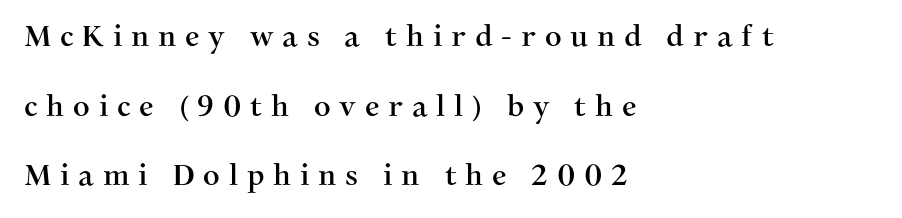
{"serif": "yes", "italic": "no", "width": "normal", "stroke_contrast": "medium", "x_height": "medium", "monospaced": "no", "underline": "no", "align": "left", "line_spacing": "loose", "line_spacing_ratio": 2.4, "letter_spacing": "wide", "letter_spacing_em": 0.3, "glyph_px": 29}
